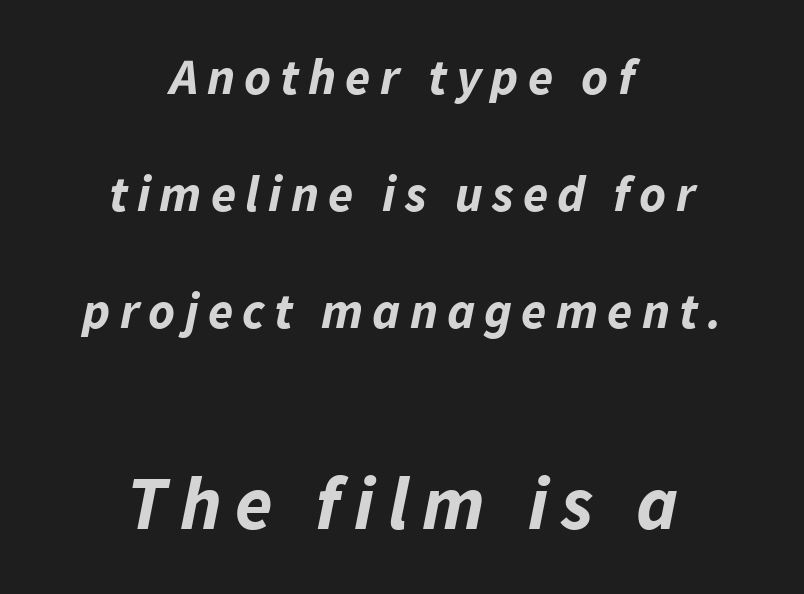
{"italic": "yes", "lean": "right", "slant_degrees": 11, "bold": "yes", "weight": "bold", "width": "normal", "stroke_contrast": "low", "x_height": "medium", "monospaced": "no", "underline": "no", "align": "center", "line_spacing": "loose", "line_spacing_ratio": 2.29, "larger_block": "second", "size_ratio": 1.49, "glyph_px": 76}
